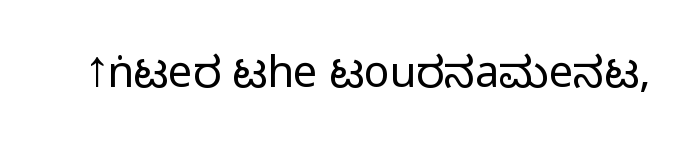
{"serif": "no", "italic": "no", "bold": "no", "weight": "regular", "width": "condensed", "stroke_contrast": "low", "x_height": "large", "monospaced": "no", "underline": "no", "letter_spacing": "normal", "letter_spacing_em": 0.0, "glyph_px": 43}
